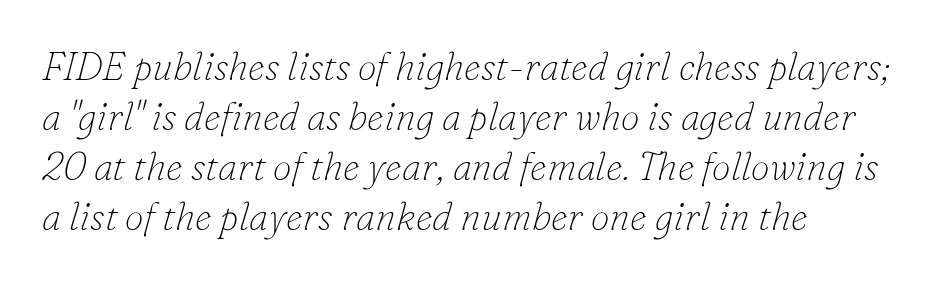
{"serif": "yes", "italic": "yes", "lean": "right", "slant_degrees": 16, "bold": "no", "weight": "thin", "width": "normal", "stroke_contrast": "low", "x_height": "small", "monospaced": "no", "underline": "no", "line_spacing": "normal", "line_spacing_ratio": 1.32, "letter_spacing": "normal", "letter_spacing_em": 0.0, "glyph_px": 38}
